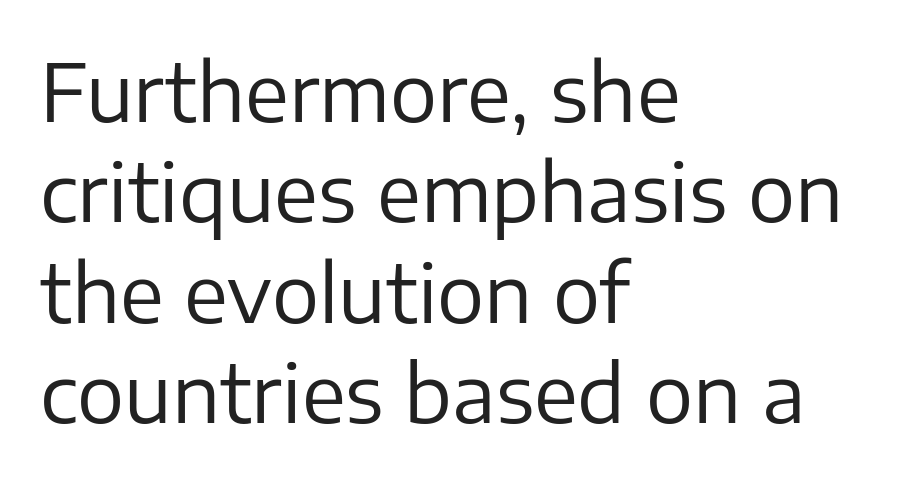
Q: Is the text bold? A: No.
Q: Is the text italic (slanted)? A: No, it is upright.
Q: Is the typeface a serif or a sans-serif typeface? A: Sans-serif.
Q: Is the text underlined? A: No.
Q: How is the paragraph aligned? A: Left-aligned.
Q: Is the spacing between letters normal or unusually wide? A: Normal.
Q: Is the spacing between lines tight, normal or loose? A: Normal.
Q: Width (condensed, normal, or wide)? A: Normal.
Q: Stroke contrast? A: Low.
Q: x-height? A: Medium.
Q: Monospaced? A: No.
